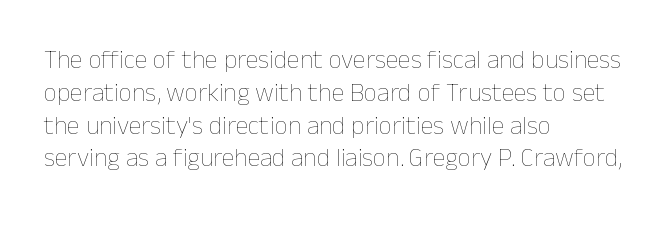
The image shows 26 px text type, upright; set left-aligned, normal line spacing (1.26x), normal letter spacing, not underlined.
